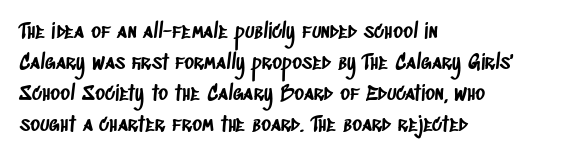
Q: Is the text underlined? A: No.
Q: How is the paragraph aligned? A: Left-aligned.
Q: Is the spacing between letters normal or unusually wide? A: Normal.
Q: Is the spacing between lines tight, normal or loose? A: Normal.
